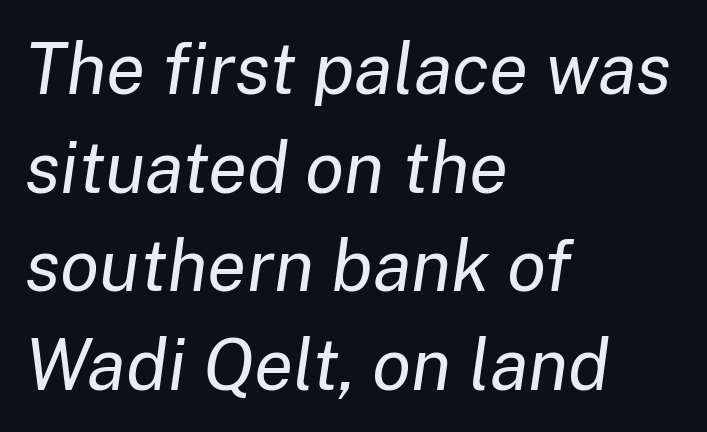
Q: Is the text bold? A: No.
Q: Is the text italic (slanted)? A: Yes, it leans right by about 8 degrees.
Q: Is the text underlined? A: No.
Q: How is the paragraph aligned? A: Left-aligned.
Q: Is the spacing between letters normal or unusually wide? A: Normal.
Q: Is the spacing between lines tight, normal or loose? A: Normal.
Q: Width (condensed, normal, or wide)? A: Normal.
Q: Stroke contrast? A: Low.
Q: x-height? A: Medium.
Q: Monospaced? A: No.
